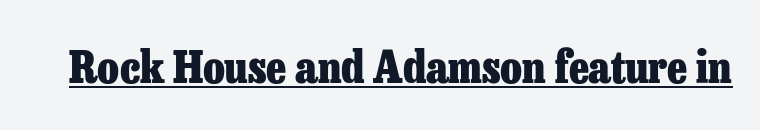
Q: Is the text bold? A: Yes.
Q: Is the text italic (slanted)? A: No, it is upright.
Q: Is the typeface a serif or a sans-serif typeface? A: Serif.
Q: Is the text underlined? A: Yes.
Q: Is the spacing between letters normal or unusually wide? A: Normal.
Q: Width (condensed, normal, or wide)? A: Normal.
Q: Stroke contrast? A: Low.
Q: x-height? A: Medium.
Q: Monospaced? A: No.
